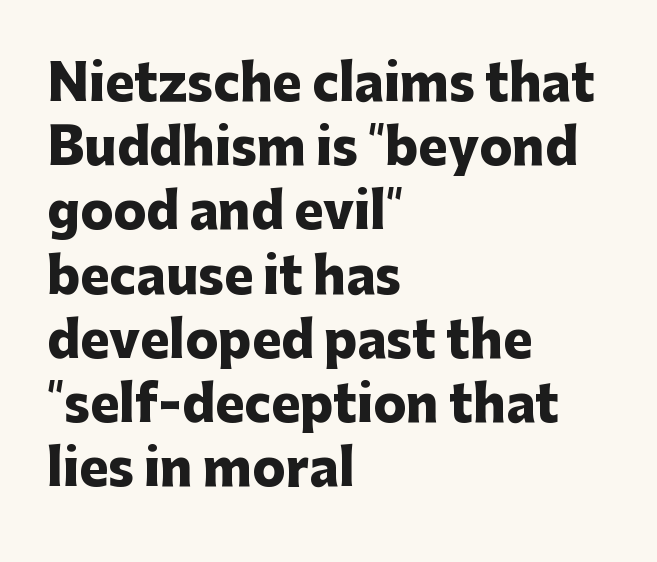
In terms of letterform style, serifs are entirely absent. Varying glyph widths throughout — classic text-font behaviour. Look at the tracking — it's just the regular setting, nothing added. The lines are quadded left. Unmarked baselines from the first word to the last. Each new line begins a customary step beneath the previous one.
